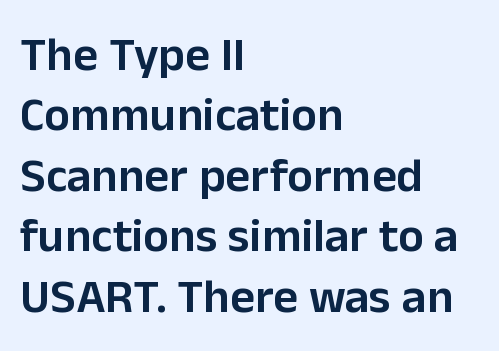
The image shows 48 px semibold sans-serif type, upright; set left-aligned, normal line spacing (1.26x), normal letter spacing, not underlined; low stroke contrast and a medium x-height.
